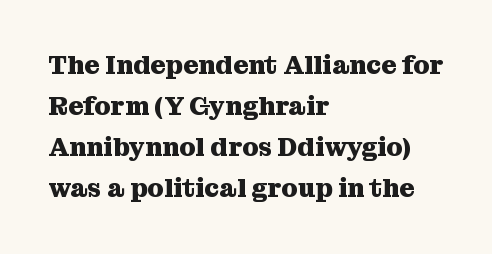
The image shows 26 px bold type, upright; set left-aligned, normal line spacing (1.58x), normal letter spacing, not underlined.
